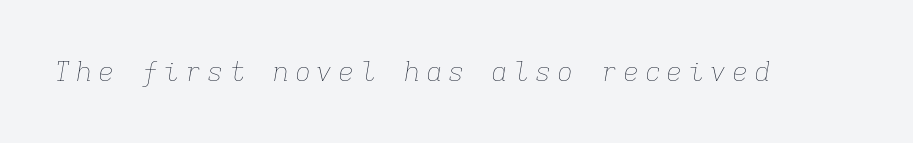
The image shows 27 px text type, italic (leaning right); set unusually wide letter spacing (+0.21 em), not underlined.
